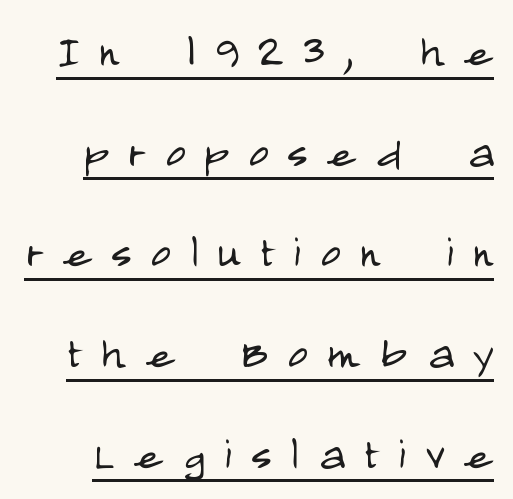
Q: Is the text bold? A: No.
Q: Is the text italic (slanted)? A: No, it is upright.
Q: Is the typeface a serif or a sans-serif typeface? A: Sans-serif.
Q: Is the text underlined? A: Yes.
Q: Is the spacing between letters normal or unusually wide? A: Unusually wide.
Q: Width (condensed, normal, or wide)? A: Condensed.
Q: Stroke contrast? A: Low.
Q: x-height? A: Large.
Q: Monospaced? A: No.
